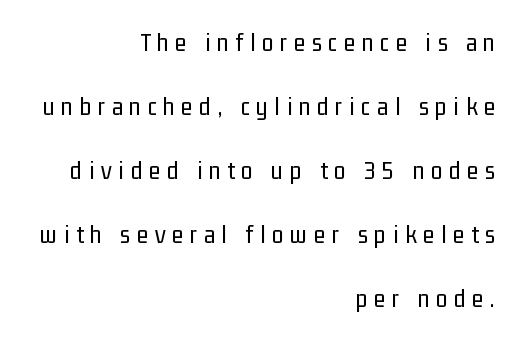
{"italic": "no", "bold": "no", "underline": "no", "align": "right", "line_spacing": "loose", "line_spacing_ratio": 2.46, "letter_spacing": "wide", "letter_spacing_em": 0.26, "glyph_px": 26}
